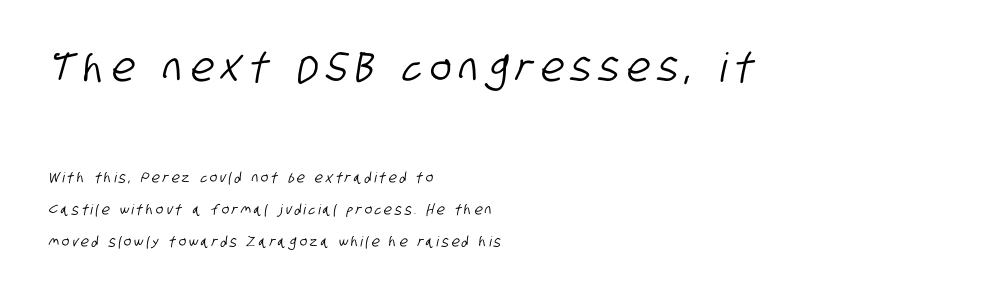
Letters rest on an invisible, unmarked baseline. You could not count columns in this text — the font is proportionally spaced. The typesetter chose a ragged-right arrangement here. The letters carry no serifs — their stems end cleanly without finishing strokes. Here the first block reads like a headline and the second like body copy. This sample uses expanded letter spacing, leaving extra air between glyphs.
